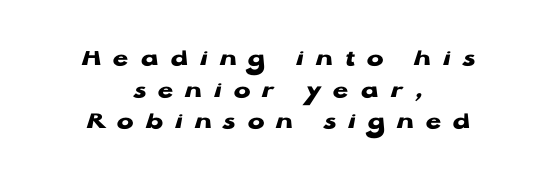
{"italic": "no", "bold": "yes", "underline": "no", "align": "center", "line_spacing": "normal", "line_spacing_ratio": 1.27, "letter_spacing": "wide", "letter_spacing_em": 0.48, "glyph_px": 25}
